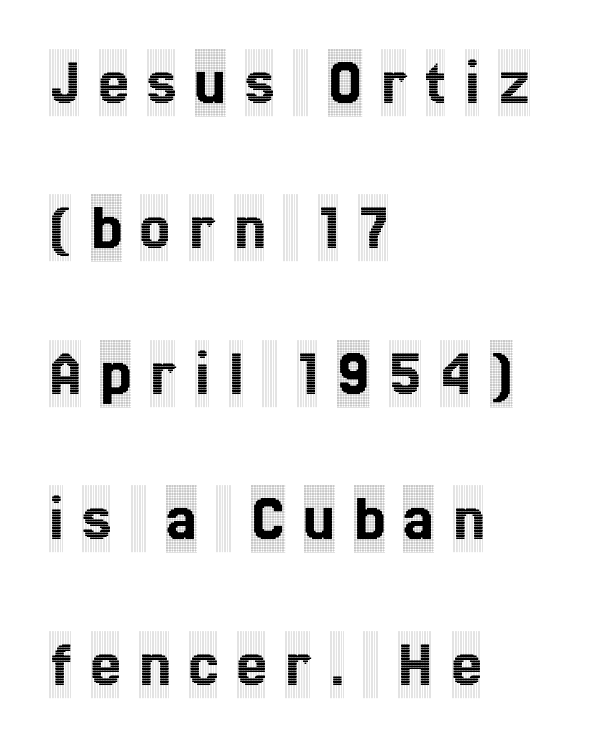
Look at the bottom of the vertical strokes: they flare into serifs here. Descenders hang freely into open space. How would I describe the line gaps? Wide and relaxed. Layout note: lines flush left. Think of a printed novel: that variable character pitch is what you see here.
